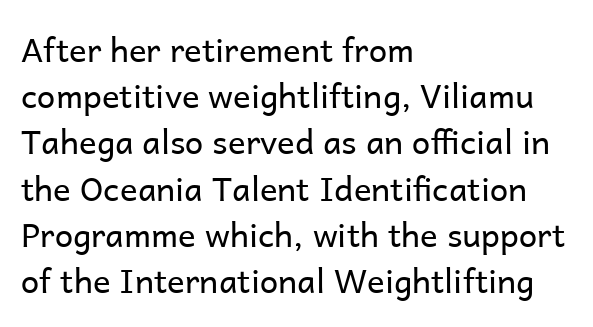
{"serif": "no", "italic": "no", "bold": "no", "weight": "regular", "width": "normal", "stroke_contrast": "low", "x_height": "medium", "monospaced": "no", "underline": "no", "align": "left", "line_spacing": "normal", "line_spacing_ratio": 1.4, "letter_spacing": "normal", "letter_spacing_em": 0.0, "glyph_px": 33}
